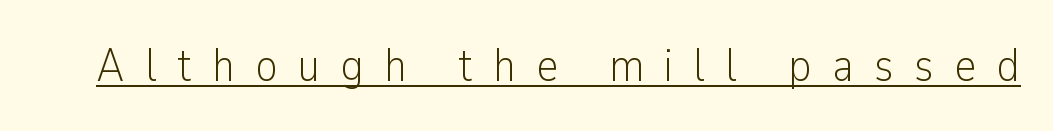
Q: Is the text bold? A: No.
Q: Is the text italic (slanted)? A: No, it is upright.
Q: Is the typeface a serif or a sans-serif typeface? A: Sans-serif.
Q: Is the text underlined? A: Yes.
Q: Is the spacing between letters normal or unusually wide? A: Unusually wide.
Q: Width (condensed, normal, or wide)? A: Condensed.
Q: Stroke contrast? A: Low.
Q: x-height? A: Medium.
Q: Monospaced? A: No.
